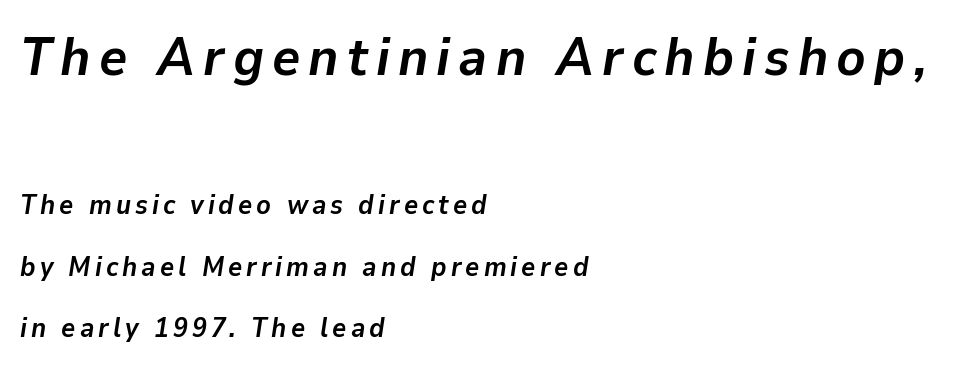
Q: Is the text bold? A: Yes.
Q: Is the text italic (slanted)? A: Yes, it leans right by about 9 degrees.
Q: Is the text underlined? A: No.
Q: How is the paragraph aligned? A: Left-aligned.
Q: Is the spacing between lines tight, normal or loose? A: Loose.
Q: Which block of text is set in a larger size, the first (top) or the second (bottom)? A: The first (top) one.
Q: Width (condensed, normal, or wide)? A: Normal.
Q: Stroke contrast? A: Low.
Q: x-height? A: Medium.
Q: Monospaced? A: No.
